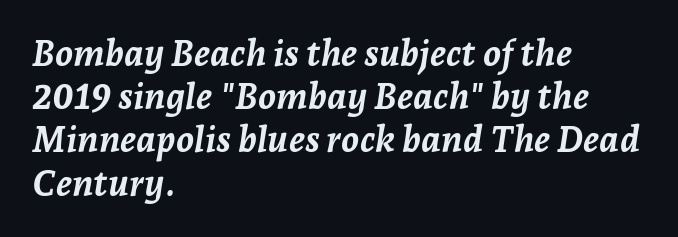
A bare baseline throughout the passage. Is the type bold? Yes — the strokes are clearly thick and heavy. Alignment: flush left. This sample uses plain, unmodified letter spacing. Spacing verdict: proportional, widths tailored to each character.
